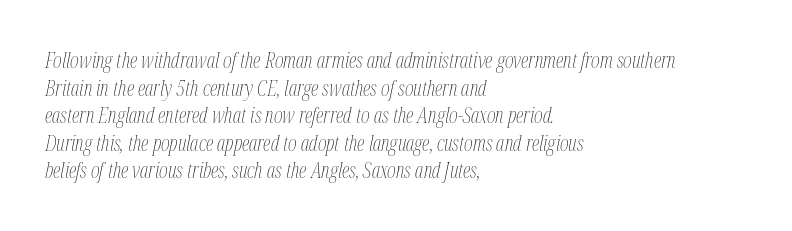
Q: Is the text bold? A: No.
Q: Is the text italic (slanted)? A: Yes, it leans right by about 12 degrees.
Q: Is the text underlined? A: No.
Q: How is the paragraph aligned? A: Left-aligned.
Q: Is the spacing between letters normal or unusually wide? A: Normal.
Q: Is the spacing between lines tight, normal or loose? A: Normal.
